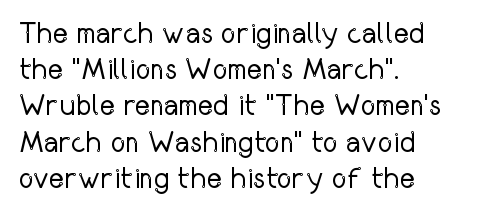
Q: Is the text bold? A: No.
Q: Is the text italic (slanted)? A: No, it is upright.
Q: Is the typeface a serif or a sans-serif typeface? A: Sans-serif.
Q: Is the text underlined? A: No.
Q: How is the paragraph aligned? A: Left-aligned.
Q: Is the spacing between letters normal or unusually wide? A: Normal.
Q: Is the spacing between lines tight, normal or loose? A: Normal.
Q: Width (condensed, normal, or wide)? A: Condensed.
Q: Stroke contrast? A: Low.
Q: x-height? A: Medium.
Q: Monospaced? A: No.
